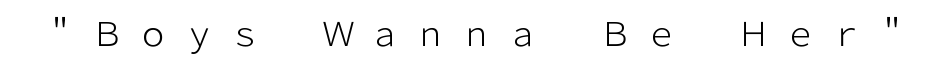
Note the varied advance widths — an 'i' is clearly narrower than an 'm'. Each word looks stretched out because of the extra space between its letters. The passage shown is typeset with a sans-serif family. Letters have the restrained weight of plain body copy at most.
